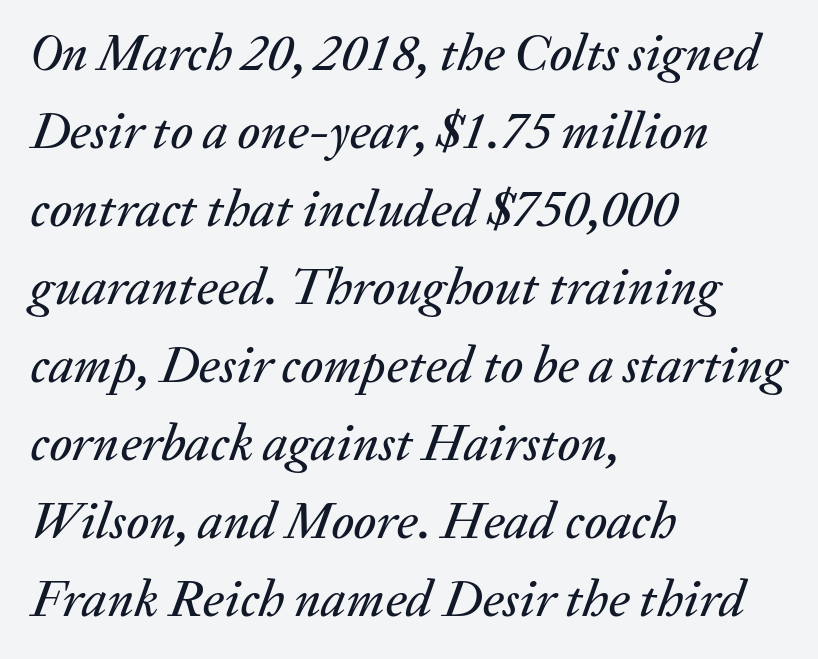
The image shows 52 px text type, italic (leaning right); set left-aligned, normal line spacing (1.5x), normal letter spacing, not underlined; medium stroke contrast and a medium x-height.
